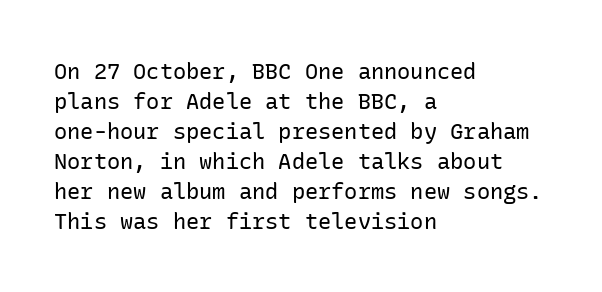
Q: Is the text bold? A: No.
Q: Is the text italic (slanted)? A: No, it is upright.
Q: Is the text underlined? A: No.
Q: How is the paragraph aligned? A: Left-aligned.
Q: Is the spacing between letters normal or unusually wide? A: Normal.
Q: Is the spacing between lines tight, normal or loose? A: Normal.
